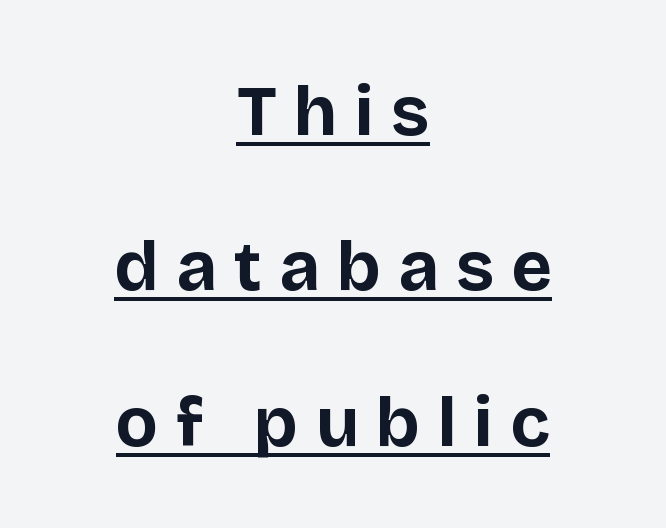
The image shows 70 px bold sans-serif type, upright; set centered, loose line spacing (2.22x), unusually wide letter spacing (+0.25 em), underlined; low stroke contrast and a large x-height.
